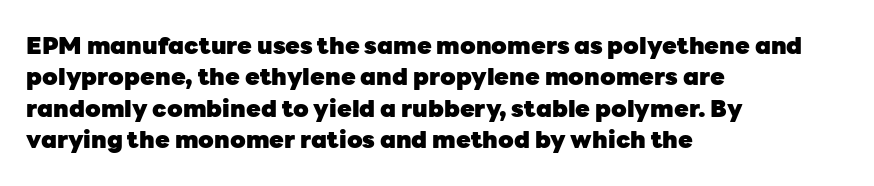
Caption: standard tracking, unaltered. In CSS terms this would be text-align: left. Unlike italic type, these characters show no tilt at all. A dark, heavy texture on the line: the type is bold.
